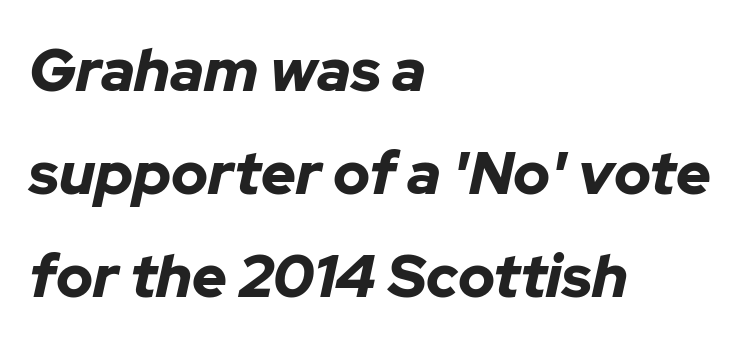
{"italic": "yes", "lean": "right", "slant_degrees": 12, "bold": "yes", "weight": "bold", "width": "normal", "stroke_contrast": "low", "x_height": "medium", "monospaced": "no", "underline": "no", "align": "left", "line_spacing_ratio": 1.72, "letter_spacing": "normal", "letter_spacing_em": 0.0, "glyph_px": 60}
